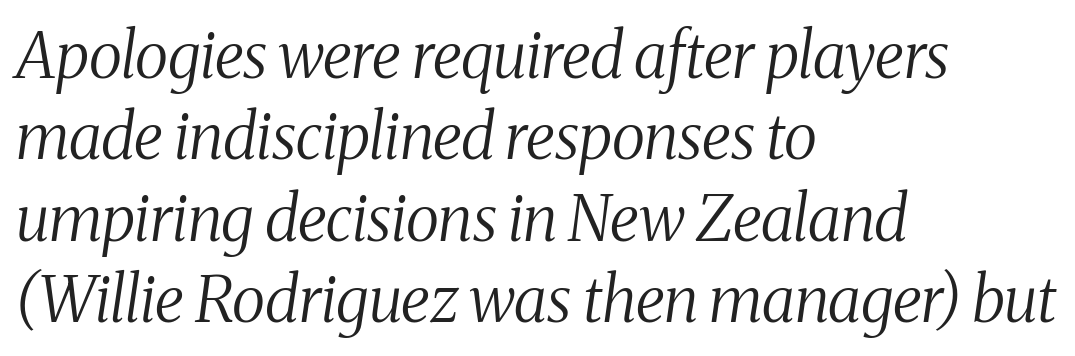
{"serif": "yes", "italic": "yes", "lean": "right", "slant_degrees": 8, "bold": "no", "weight": "regular", "width": "condensed", "stroke_contrast": "medium", "x_height": "medium", "monospaced": "no", "underline": "no", "align": "left", "line_spacing": "normal", "line_spacing_ratio": 1.29, "letter_spacing": "normal", "letter_spacing_em": 0.0, "glyph_px": 63}
